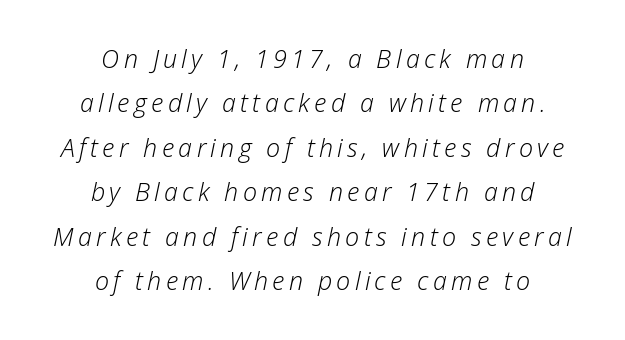
The image shows 25 px text type, italic (leaning right); set centered, line spacing 1.78x, not underlined.
